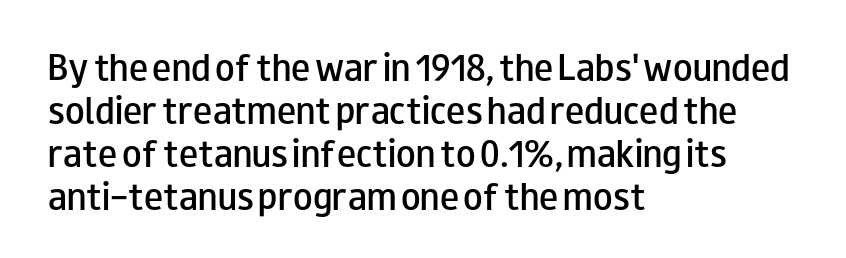
Italic? Not at all — the glyphs are vertical. Reading down the block, your eye returns to a fixed left position each line. Glyph-to-glyph distance matches everyday printed text. Does the weight exceed regular? Yes, but only to semibold.
